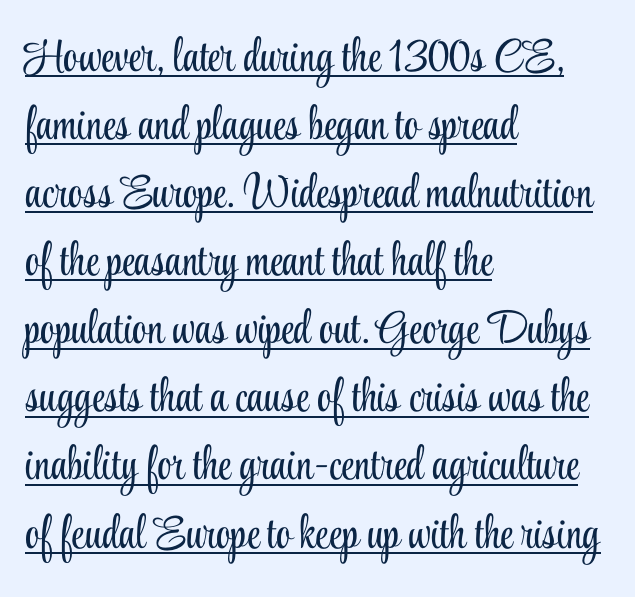
{"serif": "yes", "bold": "no", "weight": "light", "width": "condensed", "stroke_contrast": "low", "x_height": "small", "monospaced": "no", "underline": "yes", "align": "left", "line_spacing": "normal", "line_spacing_ratio": 1.48, "letter_spacing": "normal", "letter_spacing_em": 0.0, "glyph_px": 46}
